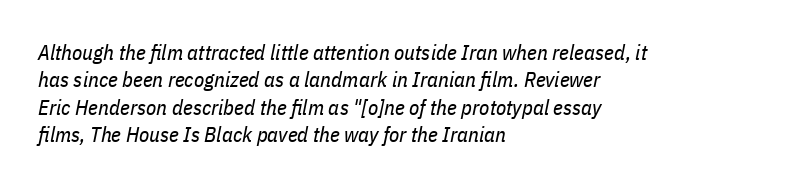
The image shows 21 px text type, italic (leaning right); set left-aligned, normal line spacing (1.3x), normal letter spacing, not underlined.
